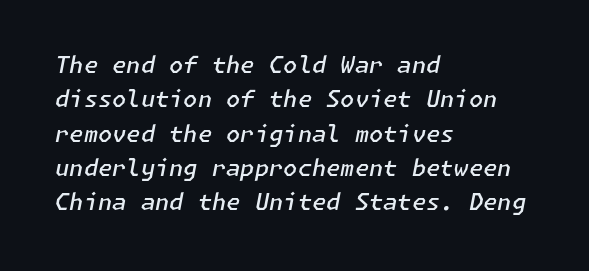
Each row of text sits above clean, open space. Line spacing here is normal. The characters look somewhat weighty, a semibold short of true bold. Italic? Definitely — the glyphs are oblique. The line texture is even and compact thanks to regular tracking.
